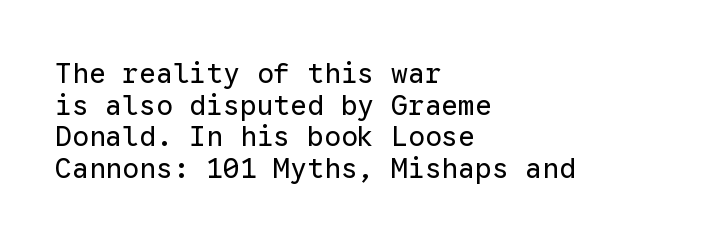
The image shows 28 px regular-weight sans-serif type, upright, monospaced; set left-aligned, tight line spacing (1.13x), normal letter spacing, not underlined; low stroke contrast and a medium x-height.
